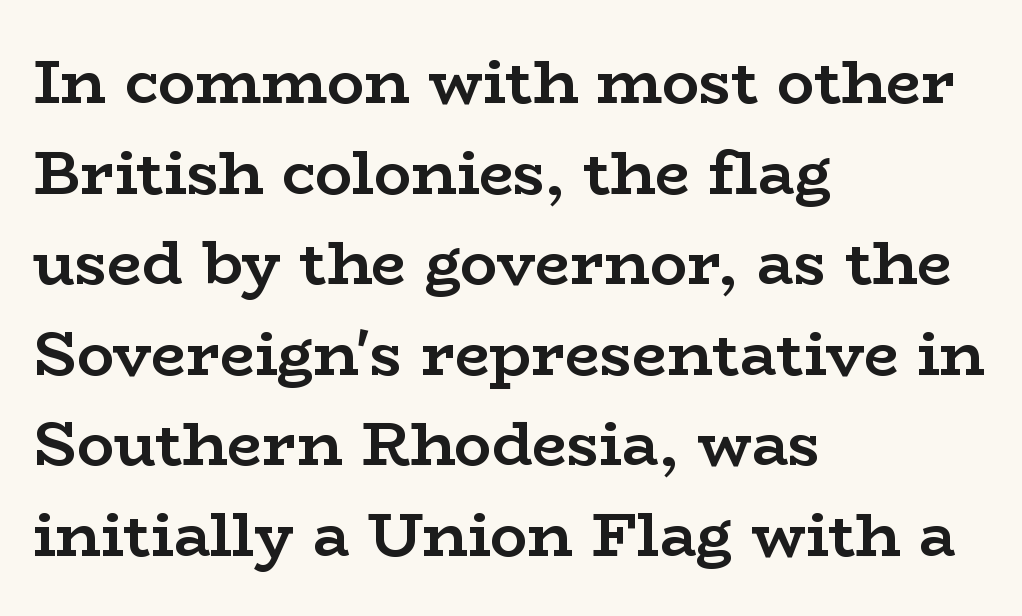
{"serif": "yes", "italic": "no", "bold": "yes", "weight": "semibold", "width": "wide", "stroke_contrast": "low", "x_height": "medium", "monospaced": "no", "underline": "no", "align": "left", "line_spacing": "normal", "line_spacing_ratio": 1.46, "letter_spacing": "normal", "letter_spacing_em": 0.0, "glyph_px": 62}
